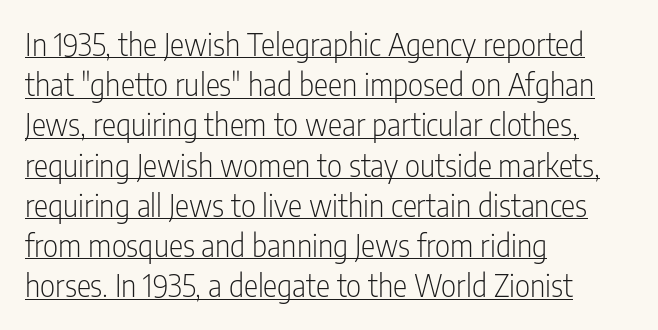
Q: Is the text bold? A: No.
Q: Is the text italic (slanted)? A: No, it is upright.
Q: Is the typeface a serif or a sans-serif typeface? A: Sans-serif.
Q: Is the text underlined? A: Yes.
Q: How is the paragraph aligned? A: Left-aligned.
Q: Is the spacing between letters normal or unusually wide? A: Normal.
Q: Is the spacing between lines tight, normal or loose? A: Normal.
Q: Width (condensed, normal, or wide)? A: Condensed.
Q: Stroke contrast? A: Low.
Q: x-height? A: Medium.
Q: Monospaced? A: No.
